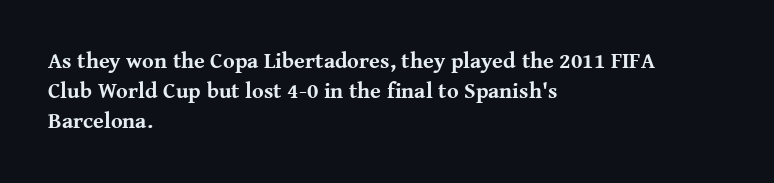
{"italic": "no", "bold": "yes", "underline": "no", "align": "left", "line_spacing": "normal", "line_spacing_ratio": 1.36, "letter_spacing": "normal", "letter_spacing_em": 0.0, "glyph_px": 22}
